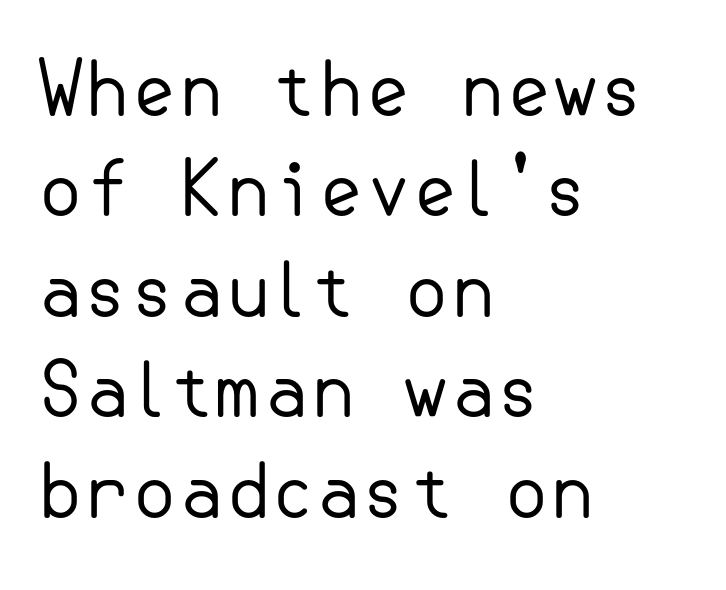
Q: Is the text bold? A: No.
Q: Is the text italic (slanted)? A: No, it is upright.
Q: Is the typeface a serif or a sans-serif typeface? A: Sans-serif.
Q: Is the text underlined? A: No.
Q: How is the paragraph aligned? A: Left-aligned.
Q: Is the spacing between letters normal or unusually wide? A: Normal.
Q: Is the spacing between lines tight, normal or loose? A: Normal.
Q: Width (condensed, normal, or wide)? A: Normal.
Q: Stroke contrast? A: Low.
Q: x-height? A: Small.
